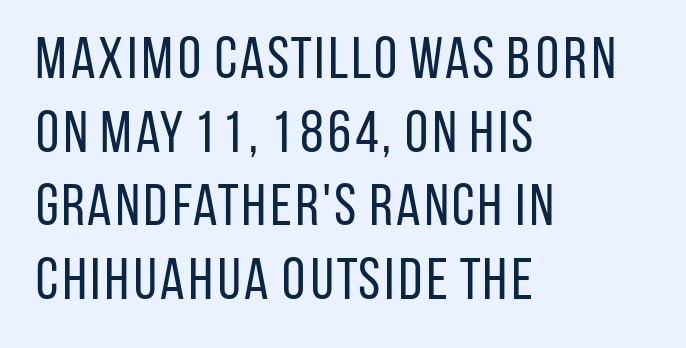
The weight would be labelled regular, book, light, or lighter still. Each line starts at the same left margin while the right side varies. Clear beneath every line of the passage. A roman cut, with each character standing at attention. Is there much room between lines? A standard amount, neither cramped nor airy. Regarding serifs, this sample does without them.
